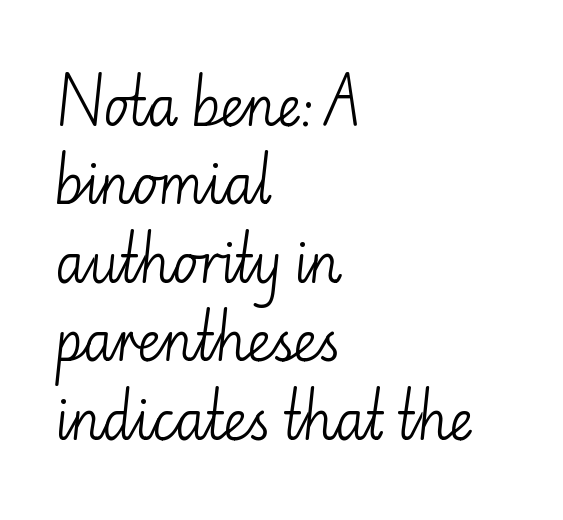
{"serif": "no", "bold": "no", "weight": "light", "width": "normal", "stroke_contrast": "low", "x_height": "small", "monospaced": "no", "underline": "no", "align": "left", "line_spacing": "normal", "line_spacing_ratio": 1.48, "letter_spacing": "normal", "letter_spacing_em": 0.0, "glyph_px": 53}
